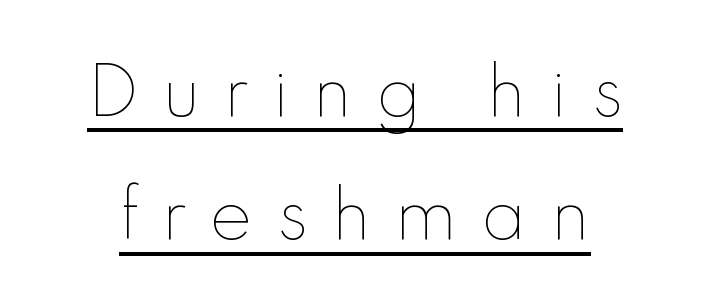
Q: Is the text bold? A: No.
Q: Is the text italic (slanted)? A: No, it is upright.
Q: Is the text underlined? A: Yes.
Q: How is the paragraph aligned? A: Centered.
Q: Is the spacing between letters normal or unusually wide? A: Unusually wide.
Q: Is the spacing between lines tight, normal or loose? A: Loose.
Q: Width (condensed, normal, or wide)? A: Normal.
Q: x-height? A: Small.
Q: Monospaced? A: No.
